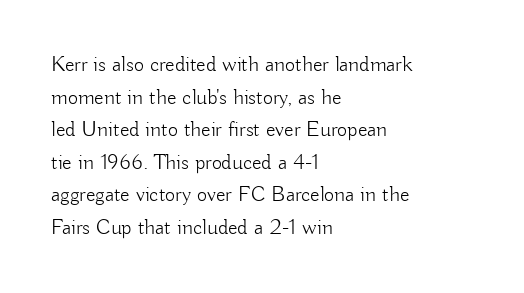
{"italic": "no", "bold": "no", "underline": "no", "align": "left", "line_spacing": "normal", "line_spacing_ratio": 1.48, "letter_spacing": "normal", "letter_spacing_em": 0.0, "glyph_px": 22}
